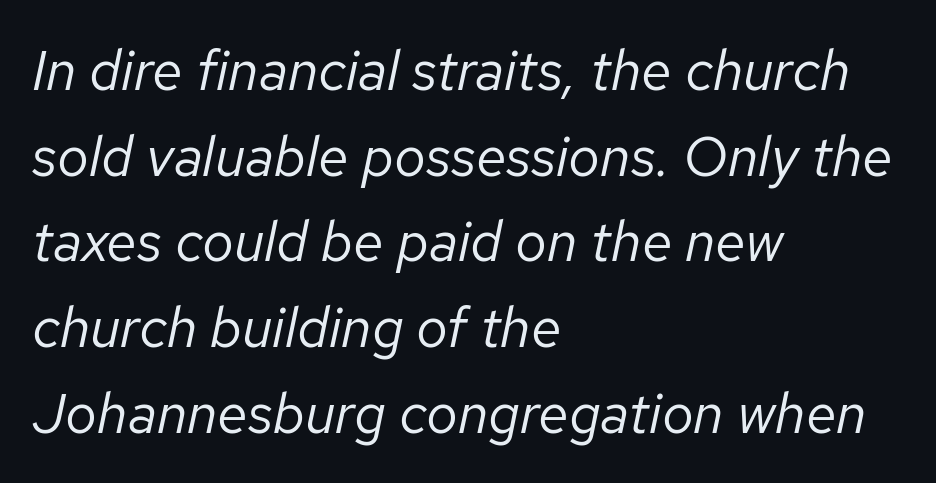
Reading down the column, the eye jumps a familiar distance to each next line. Words appear dense and cohesive because spacing is normal. Every character sits at an angle, as italics do. This sample has the flowing, uneven cadence of proportional lettering. Descender tails drop into unmarked territory. The weight tops out at a normal text grade.
